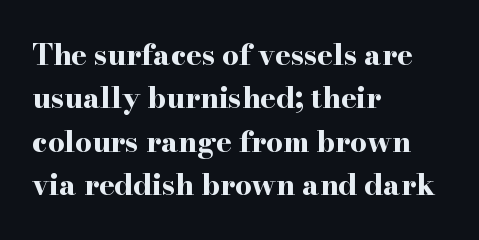
The image shows 29 px bold, wide serif type, upright; set left-aligned, normal line spacing (1.5x), normal letter spacing, not underlined; high stroke contrast and a small x-height.
